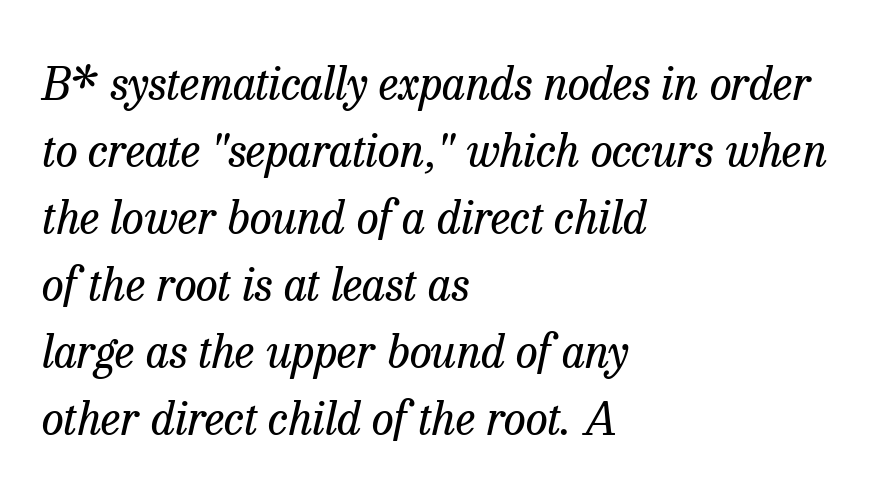
Q: Is the text bold? A: No.
Q: Is the text italic (slanted)? A: Yes, it leans right by about 13 degrees.
Q: Is the typeface a serif or a sans-serif typeface? A: Serif.
Q: Is the text underlined? A: No.
Q: How is the paragraph aligned? A: Left-aligned.
Q: Is the spacing between letters normal or unusually wide? A: Normal.
Q: Is the spacing between lines tight, normal or loose? A: Normal.
Q: Width (condensed, normal, or wide)? A: Normal.
Q: Stroke contrast? A: Low.
Q: x-height? A: Medium.
Q: Monospaced? A: No.
